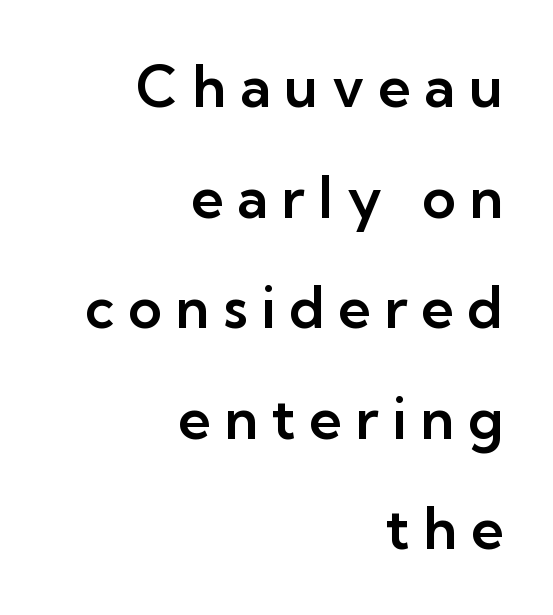
Q: Is the text italic (slanted)? A: No, it is upright.
Q: Is the typeface a serif or a sans-serif typeface? A: Sans-serif.
Q: Is the text underlined? A: No.
Q: How is the paragraph aligned? A: Right-aligned.
Q: Is the spacing between letters normal or unusually wide? A: Unusually wide.
Q: Is the spacing between lines tight, normal or loose? A: Loose.
Q: Width (condensed, normal, or wide)? A: Normal.
Q: Stroke contrast? A: Low.
Q: x-height? A: Medium.
Q: Monospaced? A: No.
